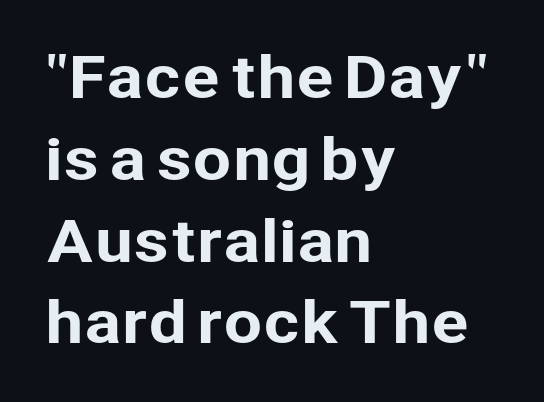
The image shows 56 px sans-serif type, upright; set left-aligned, normal line spacing (1.46x), normal letter spacing, not underlined; low stroke contrast and a medium x-height.
